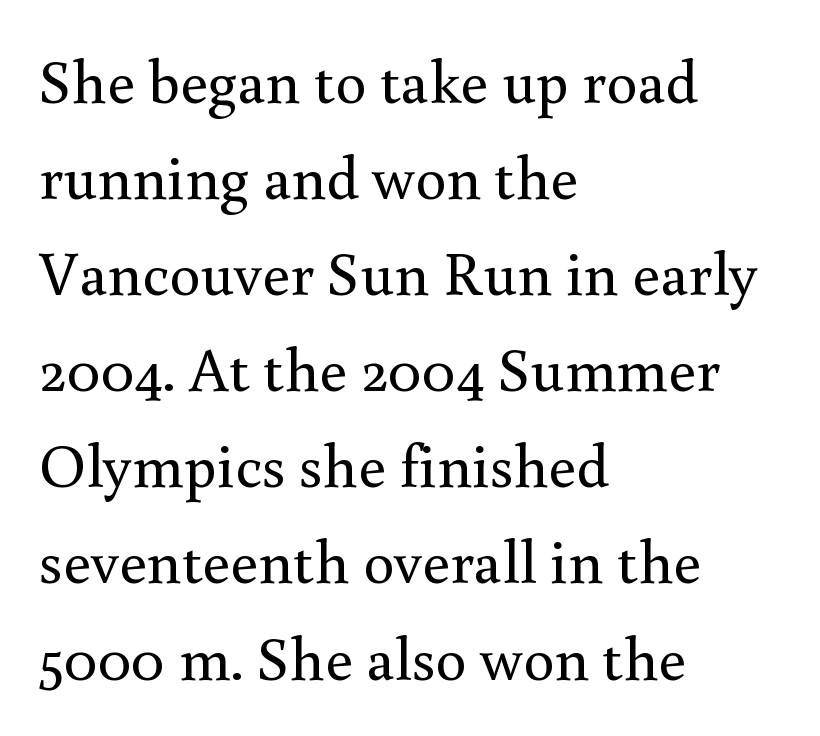
The image shows 62 px regular-weight serif type, upright; set left-aligned, normal line spacing (1.55x), normal letter spacing, not underlined; a small x-height.
